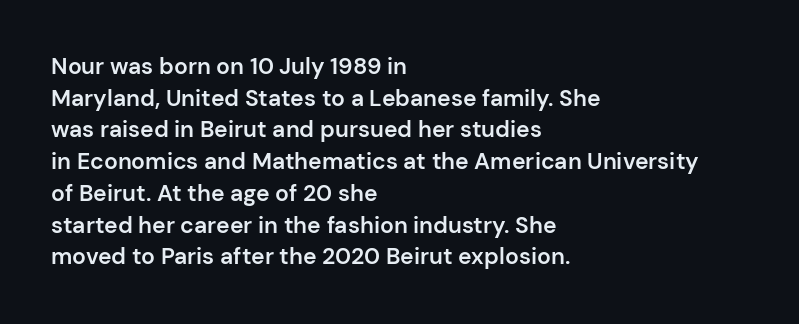
The image shows 23 px text type, upright; set left-aligned, normal line spacing (1.38x), normal letter spacing, not underlined.
